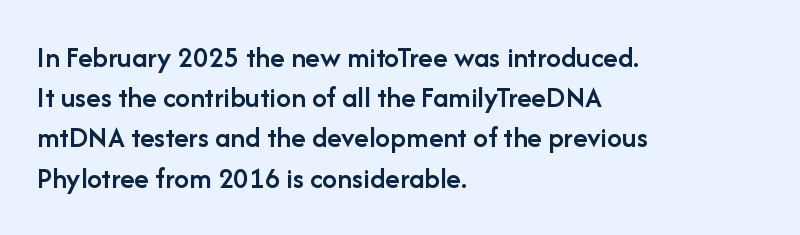
Regarding leading, the lines here are spaced in the standard way. Words float on clear page, feet unadorned. The typography opts for an upright posture over an oblique one. In terms of weight, the rendering is demibold, just under bold. In terms of letterspacing, this is plain default setting.
